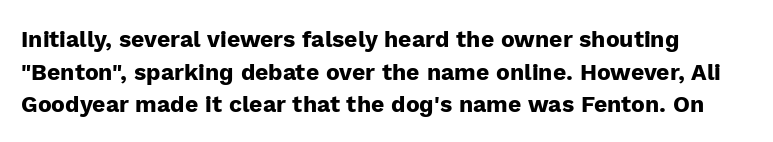
Typographic density is high because the face is bold. Type without underlining. The axis of the letterforms is exactly vertical. A typesetter would call this zero additional tracking.
